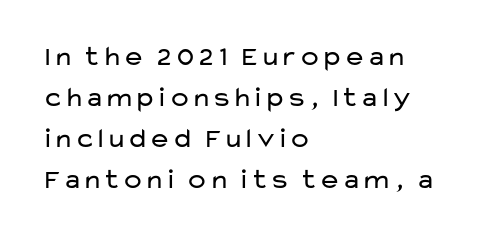
The image shows 28 px regular-weight, wide sans-serif type, upright; set left-aligned, normal line spacing (1.46x), normal letter spacing, not underlined; low stroke contrast and a medium x-height.
